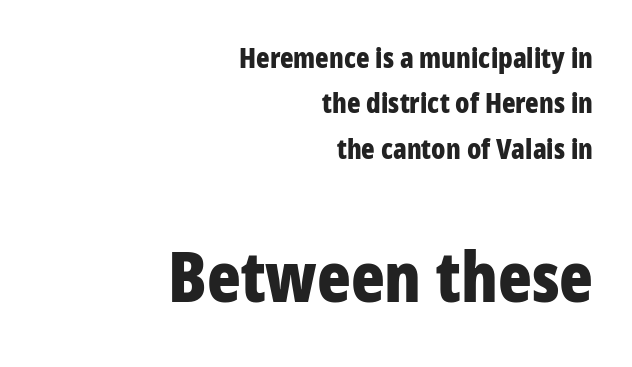
Q: Is the text bold? A: Yes.
Q: Is the text italic (slanted)? A: No, it is upright.
Q: Is the typeface a serif or a sans-serif typeface? A: Sans-serif.
Q: Is the text underlined? A: No.
Q: How is the paragraph aligned? A: Right-aligned.
Q: Is the spacing between letters normal or unusually wide? A: Normal.
Q: Is the spacing between lines tight, normal or loose? A: Normal.
Q: Which block of text is set in a larger size, the first (top) or the second (bottom)? A: The second (bottom) one.
Q: Width (condensed, normal, or wide)? A: Condensed.
Q: Stroke contrast? A: Low.
Q: x-height? A: Large.
Q: Monospaced? A: No.
